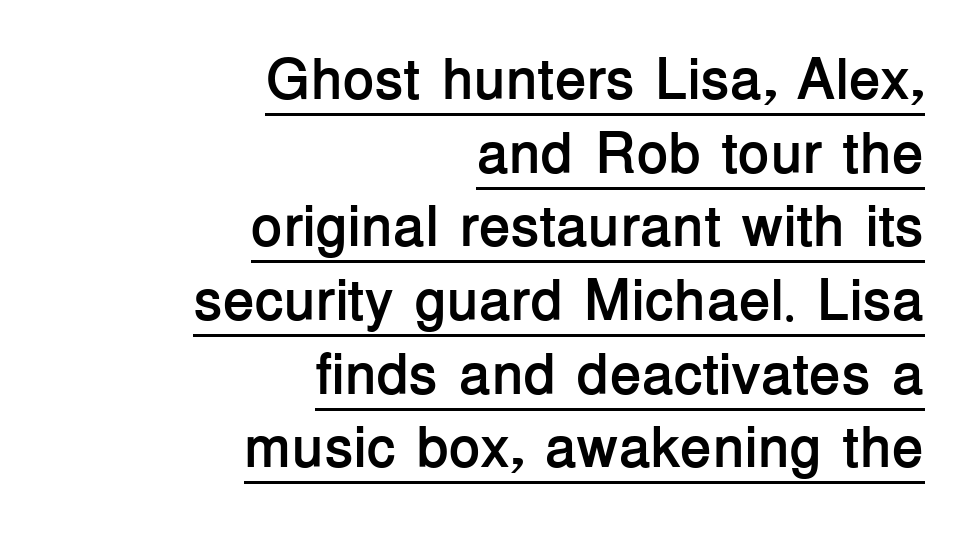
The image shows 58 px semibold sans-serif type, upright; set right-aligned, normal line spacing (1.27x), normal letter spacing, underlined; low stroke contrast and a medium x-height.
